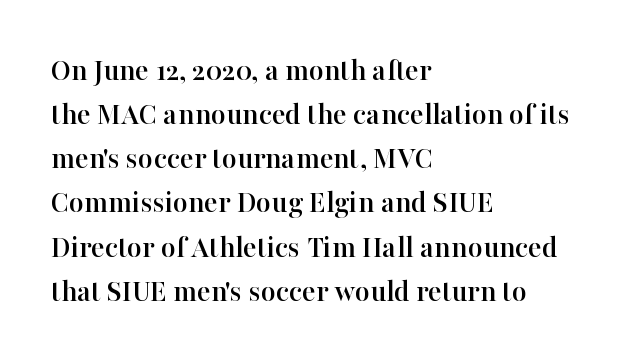
The image shows 32 px serif type, upright; set left-aligned, normal line spacing (1.38x), normal letter spacing, not underlined; high stroke contrast and a medium x-height.
